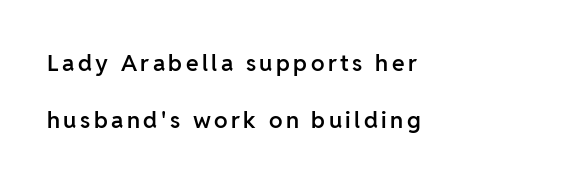
{"italic": "no", "bold": "semi", "underline": "no", "align": "left", "line_spacing": "loose", "line_spacing_ratio": 2.49, "glyph_px": 23}
